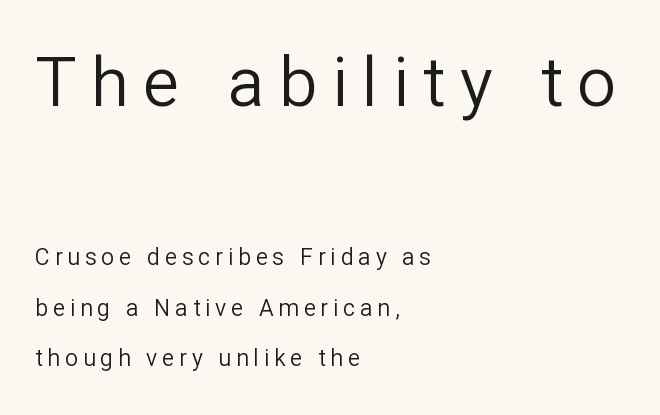
The image shows 69 px regular-weight sans-serif type, upright; set left-aligned, loose line spacing (2.19x), unusually wide letter spacing (+0.21 em), not underlined; the first (top) block is 3.0x larger; low stroke contrast and a medium x-height.
